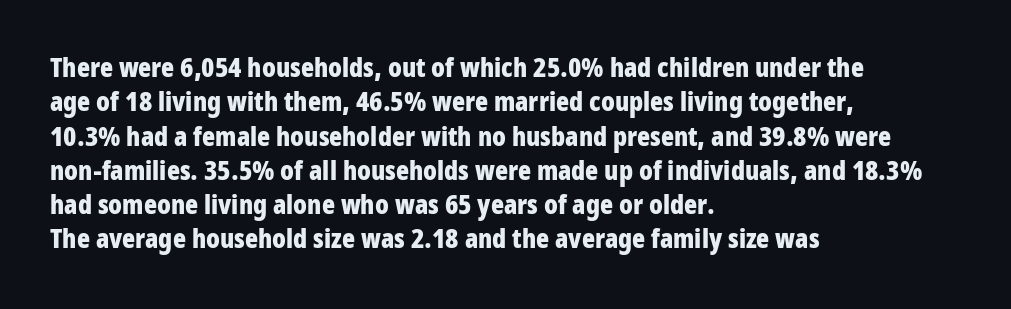
Q: Is the text bold? A: Yes.
Q: Is the text italic (slanted)? A: No, it is upright.
Q: Is the text underlined? A: No.
Q: How is the paragraph aligned? A: Left-aligned.
Q: Is the spacing between letters normal or unusually wide? A: Normal.
Q: Is the spacing between lines tight, normal or loose? A: Normal.
